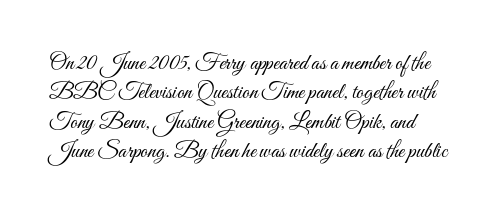
{"bold": "no", "underline": "no", "line_spacing": "normal", "line_spacing_ratio": 1.28, "letter_spacing": "normal", "letter_spacing_em": 0.0, "glyph_px": 23}
